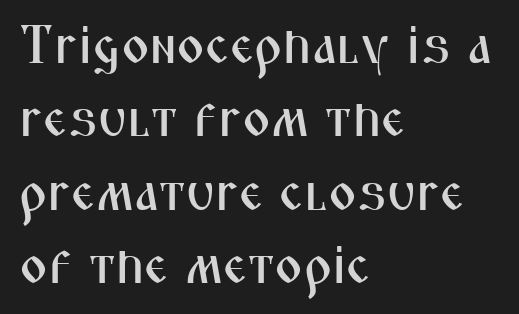
You can tell it's not italic because the verticals are truly vertical. Check under the words: just untouched page. Here the designer chose a conventional face with non-uniform glyph widths. The line-height multiplier appears to be the usual default.
